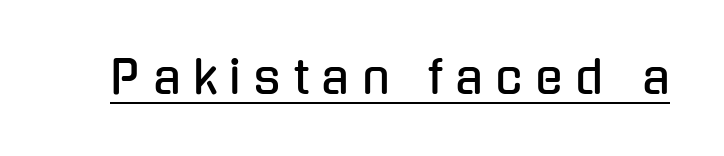
The image shows 45 px condensed sans-serif type, upright; set unusually wide letter spacing (+0.28 em), underlined; low stroke contrast and a medium x-height.
